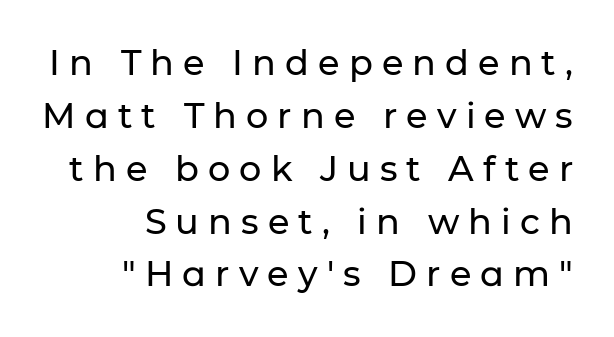
The image shows 35 px sans-serif type, upright; set right-aligned, normal line spacing (1.51x), unusually wide letter spacing (+0.26 em), not underlined; low stroke contrast and a medium x-height.
